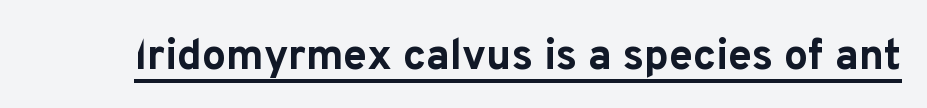
Q: Is the text bold? A: Yes.
Q: Is the text italic (slanted)? A: No, it is upright.
Q: Is the typeface a serif or a sans-serif typeface? A: Sans-serif.
Q: Is the text underlined? A: Yes.
Q: Is the spacing between letters normal or unusually wide? A: Normal.
Q: Width (condensed, normal, or wide)? A: Normal.
Q: Stroke contrast? A: Low.
Q: x-height? A: Medium.
Q: Monospaced? A: No.
